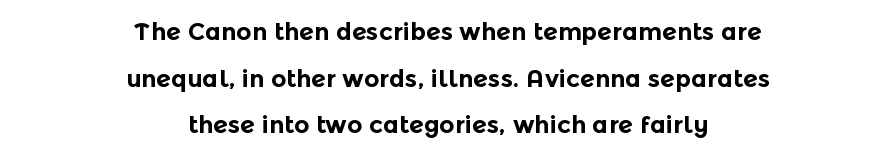
The image shows 24 px bold type, upright; set centered, loose line spacing (1.94x), normal letter spacing, not underlined.
